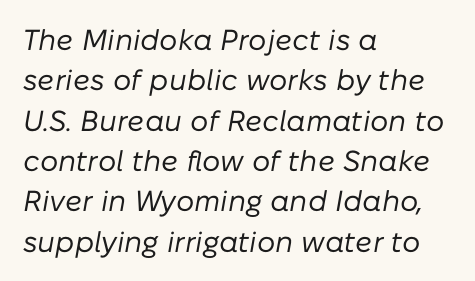
Note the varied advance widths — an 'i' is clearly narrower than an 'm'. The compositor pushed each line to the left boundary. This block has exactly the height ordinary leading produces. A typesetter would call this zero additional tracking.
